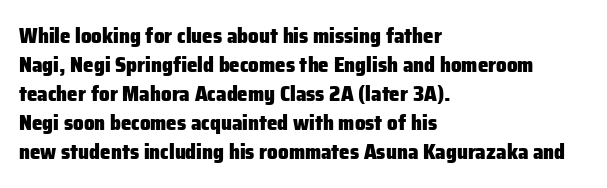
The image shows 21 px bold type, upright; set left-aligned, normal line spacing (1.38x), normal letter spacing, not underlined.
